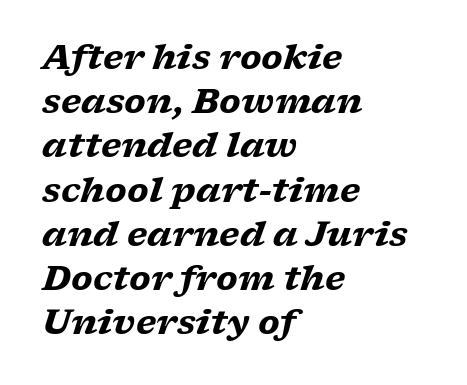
{"serif": "yes", "italic": "yes", "lean": "right", "slant_degrees": 17, "bold": "yes", "weight": "heavy", "width": "wide", "stroke_contrast": "low", "x_height": "medium", "monospaced": "no", "underline": "no", "align": "left", "line_spacing": "normal", "line_spacing_ratio": 1.3, "letter_spacing": "normal", "letter_spacing_em": 0.0, "glyph_px": 34}
